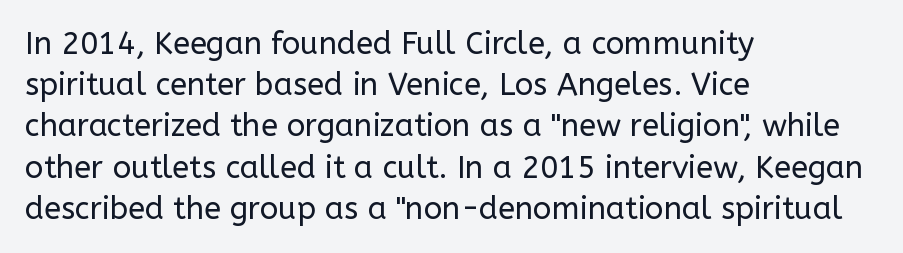
The image shows 31 px regular-weight sans-serif type, upright; set left-aligned, normal line spacing (1.33x), normal letter spacing, not underlined; low stroke contrast and a medium x-height.
